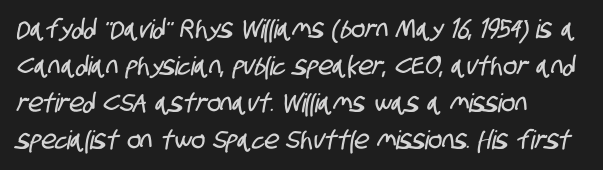
The image shows 26 px text type; set left-aligned, normal line spacing (1.42x), normal letter spacing, not underlined.
